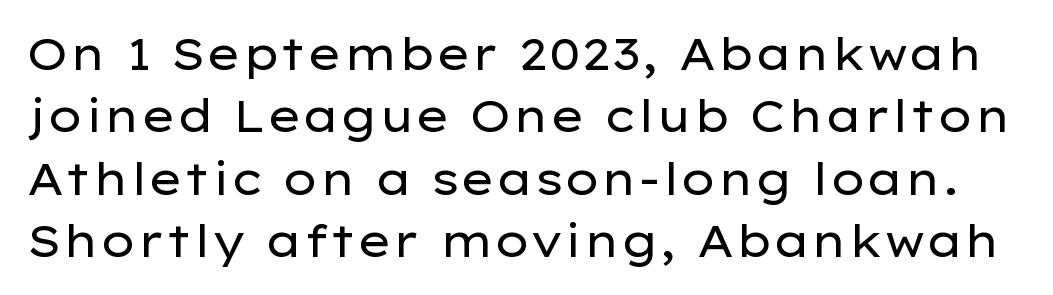
Q: Is the text bold? A: No.
Q: Is the text italic (slanted)? A: No, it is upright.
Q: Is the typeface a serif or a sans-serif typeface? A: Sans-serif.
Q: Is the text underlined? A: No.
Q: Is the spacing between letters normal or unusually wide? A: Normal.
Q: Is the spacing between lines tight, normal or loose? A: Normal.
Q: Width (condensed, normal, or wide)? A: Wide.
Q: Stroke contrast? A: Low.
Q: x-height? A: Medium.
Q: Monospaced? A: No.
